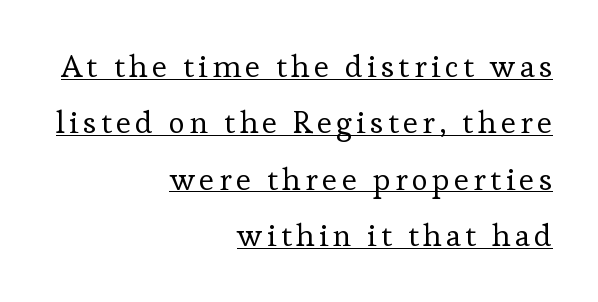
A typesetter would mark this as roman, not italic. You can tell from the footed stems that serif type was used. Underline: present. Each line ends at the same right margin while the left side varies.
